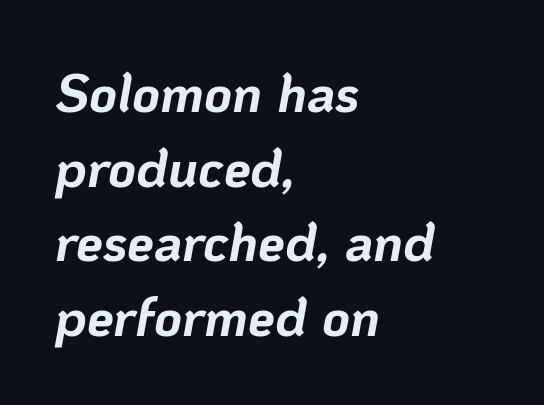
The image shows 54 px bold type, italic (leaning right); set left-aligned, normal line spacing (1.38x), normal letter spacing, not underlined; low stroke contrast and a medium x-height.
